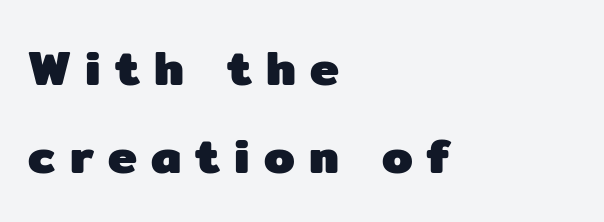
{"serif": "no", "italic": "no", "bold": "yes", "weight": "heavy", "width": "normal", "stroke_contrast": "low", "x_height": "medium", "monospaced": "no", "underline": "no", "align": "left", "line_spacing_ratio": 1.79, "letter_spacing": "wide", "letter_spacing_em": 0.29, "glyph_px": 49}
